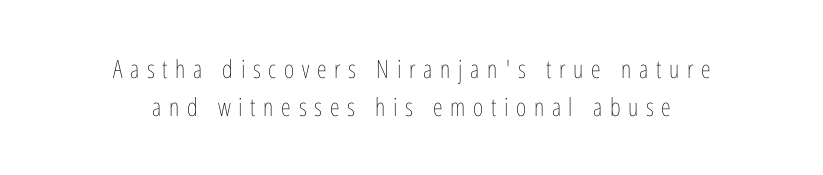
The image shows 25 px text type, upright; set centered, normal line spacing (1.52x), unusually wide letter spacing (+0.31 em), not underlined.
